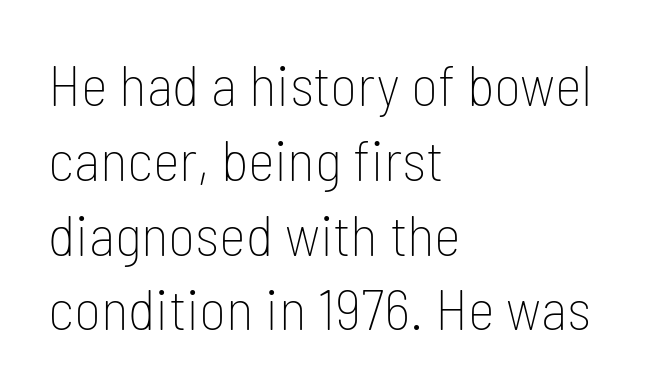
The image shows 58 px thin, condensed sans-serif type, upright; set left-aligned, normal line spacing (1.29x), normal letter spacing, not underlined; low stroke contrast and a medium x-height.
